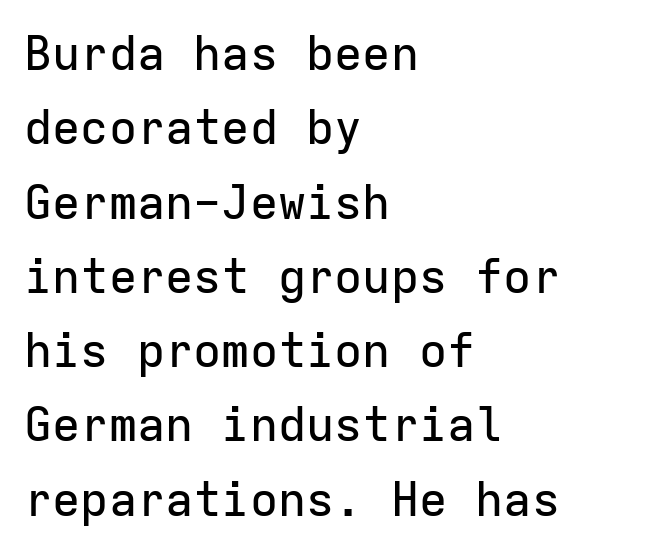
{"serif": "no", "italic": "no", "width": "normal", "stroke_contrast": "low", "x_height": "medium", "monospaced": "yes", "underline": "no", "align": "left", "line_spacing": "normal", "line_spacing_ratio": 1.58, "letter_spacing": "normal", "letter_spacing_em": 0.0, "glyph_px": 47}
